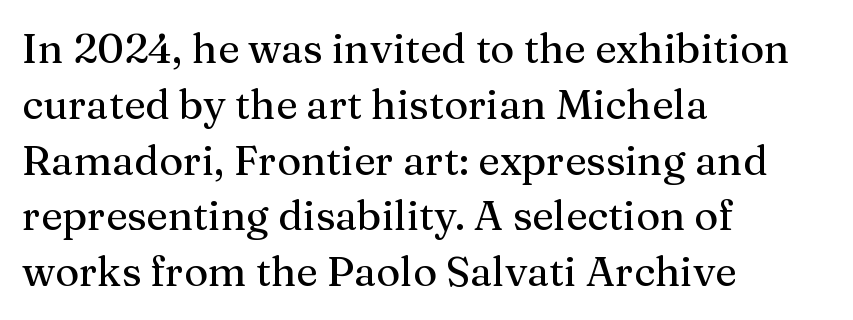
The image shows 41 px serif type, upright; set left-aligned, normal line spacing (1.36x), normal letter spacing, not underlined; medium stroke contrast and a medium x-height.
